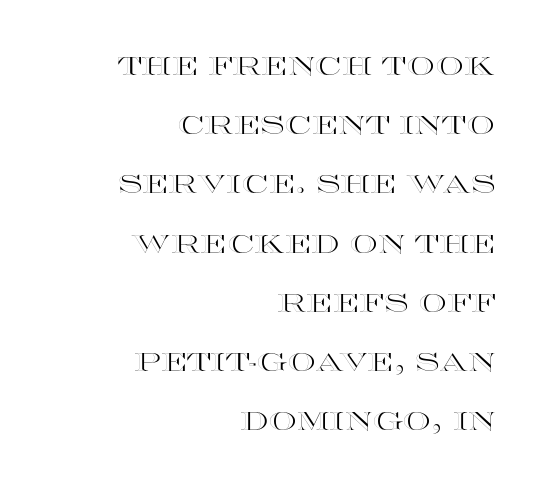
Compared with typical body copy, the letter spacing here is the same. Italic: no, the glyphs are upright roman. A student would call this right alignment; a typographer would say flush right, rag left. Check the space under the baseline: it is left empty. Baseline-to-baseline distance is far greater than the letter height.
